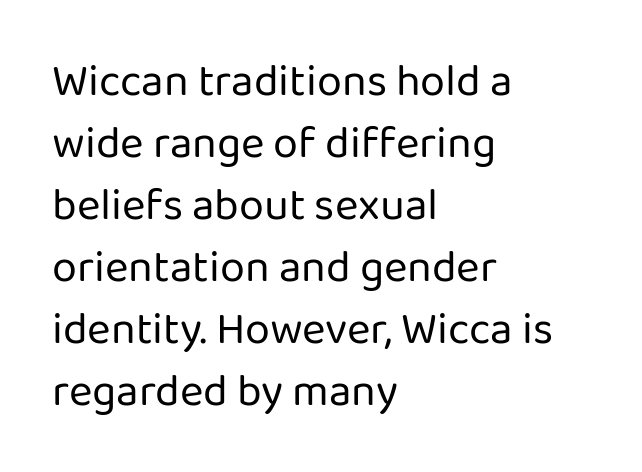
Here the designer chose a conventional face with non-uniform glyph widths. Vertical strokes here are truly vertical. Regular leading. Layout note: lines flush left. Stem width sits at or under what a default text font uses.
